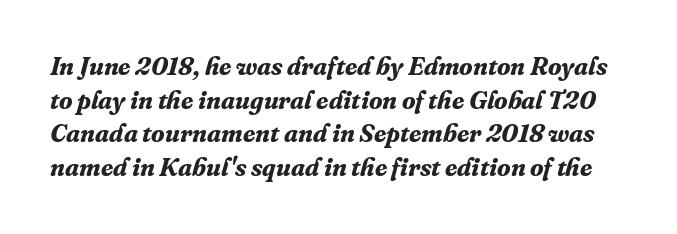
Each new line begins a customary step beneath the previous one. Observe the ordinary spacing: letters are neighbours, not strangers. Any mark beneath the type? The region is blank. Rendered with sloped, italic letterforms.
